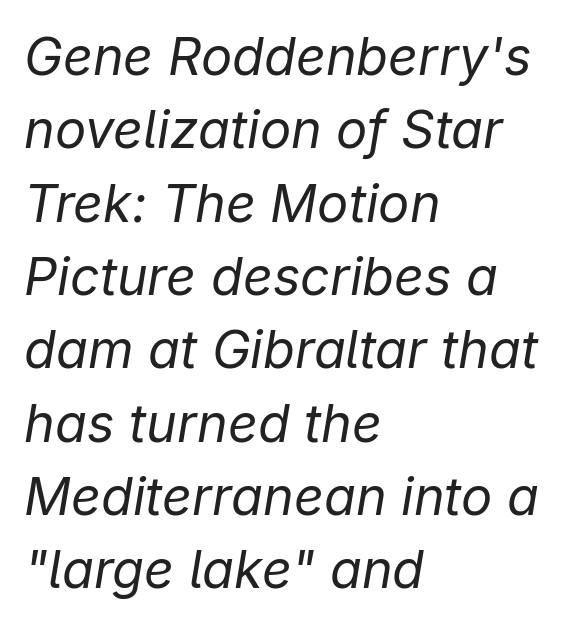
Only glyphs here, with clear space below each row. The lines sit at an ordinary, default distance from one another. The rag falls on the right side of this text block. Stems here are at most as thick as an everyday book face. Think of a printed novel: that variable character pitch is what you see here. Letter spacing: default.
